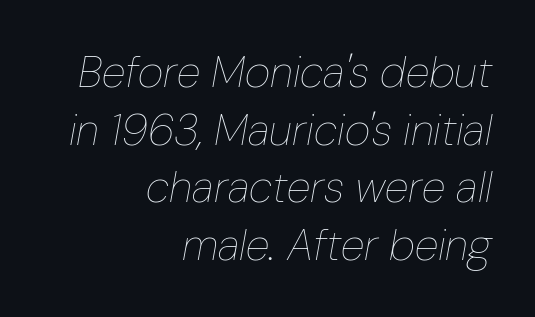
{"italic": "yes", "lean": "right", "slant_degrees": 10, "bold": "no", "weight": "thin", "width": "condensed", "stroke_contrast": "low", "x_height": "medium", "monospaced": "no", "underline": "no", "align": "right", "line_spacing": "normal", "line_spacing_ratio": 1.31, "letter_spacing": "normal", "letter_spacing_em": 0.0, "glyph_px": 44}
